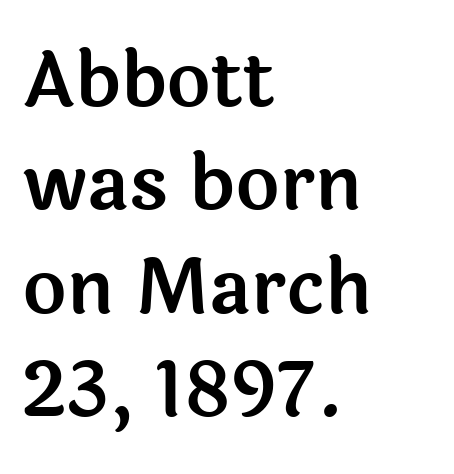
Layout note: lines flush left. Lines of text with bare space underneath. Proportional: the letters do not fall into vertical columns. This is roman type, the default non-slanted kind. The block of text has a typical density, with ordinary space between rows. A typesetter would label this face a sans.
